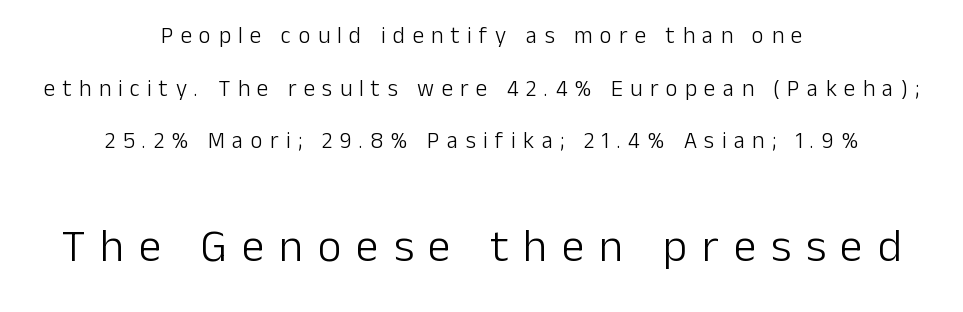
The image shows 46 px light sans-serif type, upright; set centered, loose line spacing (2.29x), unusually wide letter spacing (+0.32 em), not underlined; the second (bottom) block is 2.0x larger; low stroke contrast and a medium x-height.
